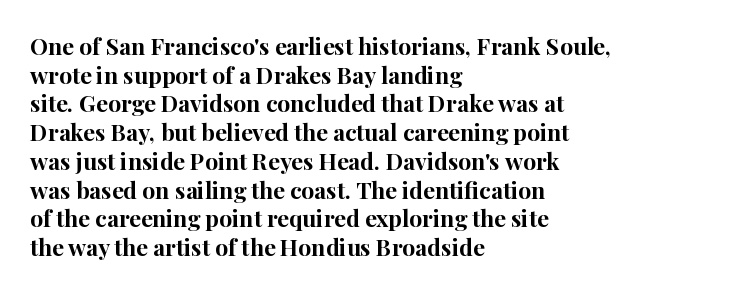
The image shows 23 px bold type, upright; set left-aligned, normal line spacing (1.25x), normal letter spacing, not underlined.
